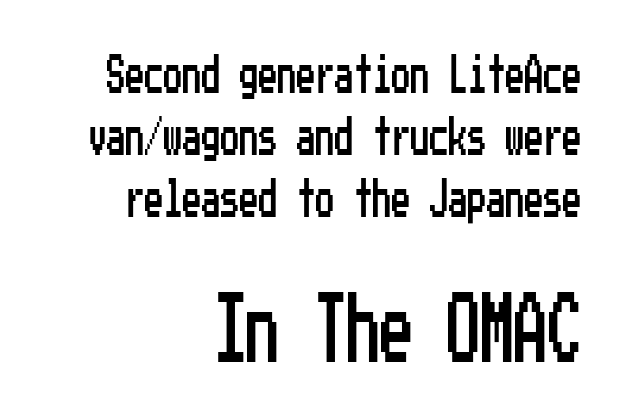
The image shows 67 px condensed sans-serif type, upright; set right-aligned, normal line spacing (1.63x), normal letter spacing, not underlined; the second (bottom) block is 1.76x larger; low stroke contrast and a medium x-height.
